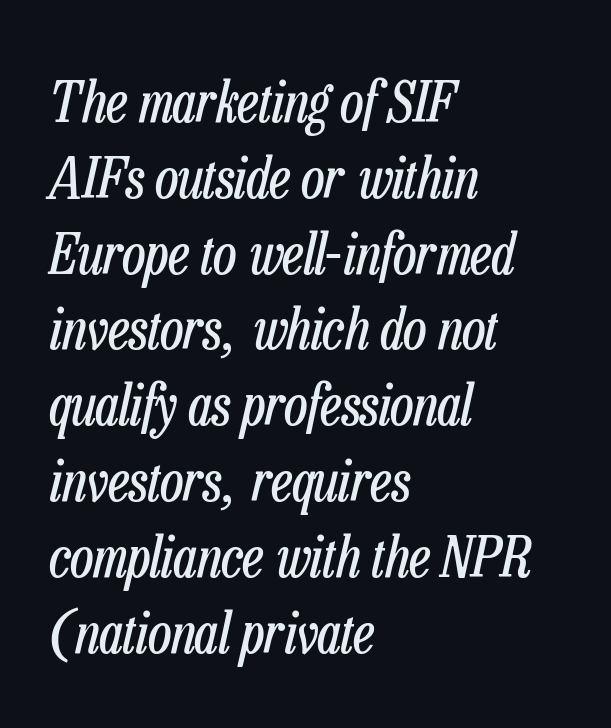
Do the characters align in a grid? No, the font is proportional. These lines sit exactly where default settings would place them. The passage shown has conventional tracking throughout. The strokes carry an ordinary text weight at most.
